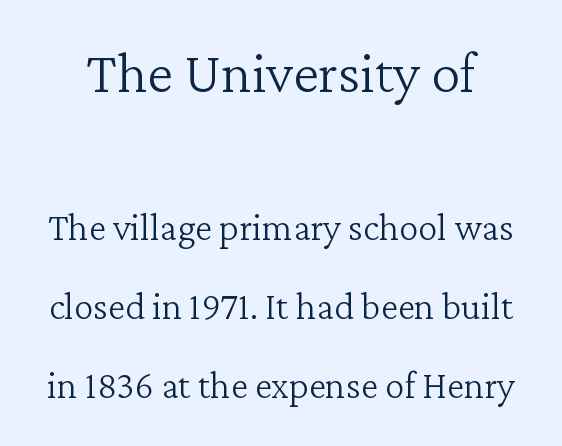
Q: Is the text bold? A: No.
Q: Is the text italic (slanted)? A: No, it is upright.
Q: Is the typeface a serif or a sans-serif typeface? A: Serif.
Q: Is the text underlined? A: No.
Q: Is the spacing between letters normal or unusually wide? A: Normal.
Q: Is the spacing between lines tight, normal or loose? A: Loose.
Q: Which block of text is set in a larger size, the first (top) or the second (bottom)? A: The first (top) one.
Q: Width (condensed, normal, or wide)? A: Normal.
Q: Stroke contrast? A: Low.
Q: x-height? A: Medium.
Q: Monospaced? A: No.
